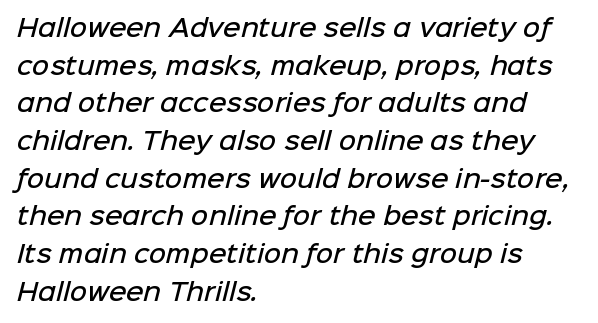
The lines sit at an ordinary, default distance from one another. Each row of text sits above clean, open space. Firm but not heavy-handed strokes: this text is semibold. Left-aligned paragraph, ragged on the right. The letters sit at their default tracking, neither squeezed nor spread.
